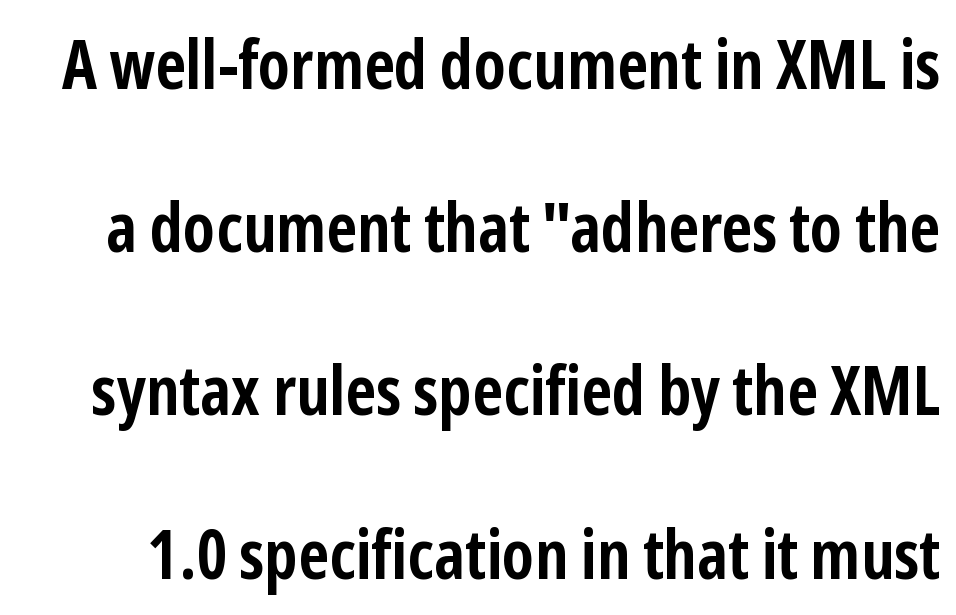
{"serif": "no", "italic": "no", "bold": "yes", "weight": "semibold", "width": "condensed", "stroke_contrast": "low", "x_height": "medium", "monospaced": "no", "underline": "no", "line_spacing": "loose", "line_spacing_ratio": 2.4, "letter_spacing": "normal", "letter_spacing_em": 0.0, "glyph_px": 68}
